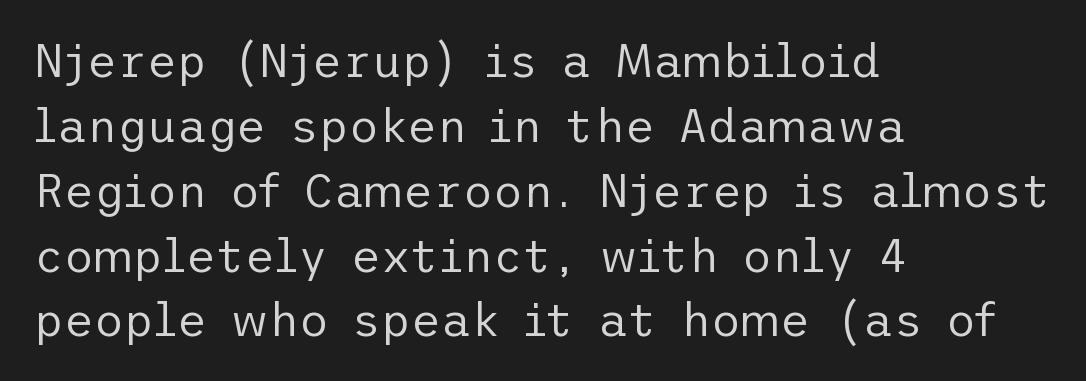
Weight: in the light-to-regular range. Regular leading. To sum up the face: it is a sans, with no serifs. The passage shown is not underscored anywhere. In CSS terms this would be text-align: left.
